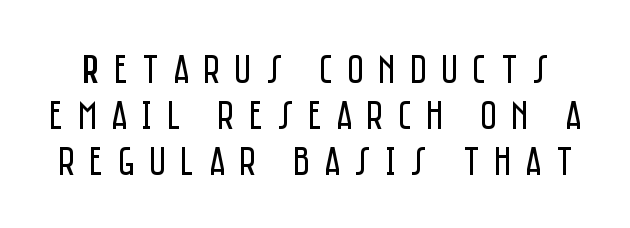
Q: Is the text bold? A: No.
Q: Is the text italic (slanted)? A: No, it is upright.
Q: Is the typeface a serif or a sans-serif typeface? A: Sans-serif.
Q: Is the text underlined? A: No.
Q: Is the spacing between letters normal or unusually wide? A: Unusually wide.
Q: Is the spacing between lines tight, normal or loose? A: Tight.
Q: Width (condensed, normal, or wide)? A: Condensed.
Q: Stroke contrast? A: Low.
Q: x-height? A: Large.
Q: Monospaced? A: No.
